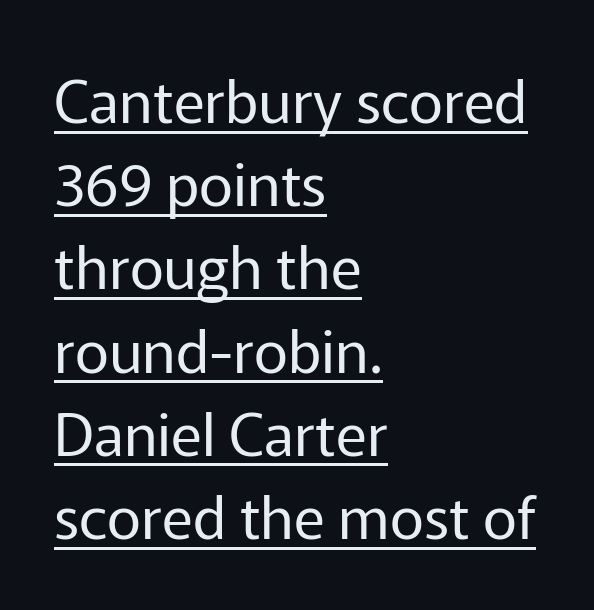
Q: Is the text bold? A: No.
Q: Is the text italic (slanted)? A: No, it is upright.
Q: Is the typeface a serif or a sans-serif typeface? A: Sans-serif.
Q: Is the text underlined? A: Yes.
Q: How is the paragraph aligned? A: Left-aligned.
Q: Is the spacing between letters normal or unusually wide? A: Normal.
Q: Is the spacing between lines tight, normal or loose? A: Normal.
Q: Width (condensed, normal, or wide)? A: Normal.
Q: Stroke contrast? A: Low.
Q: x-height? A: Medium.
Q: Monospaced? A: No.
